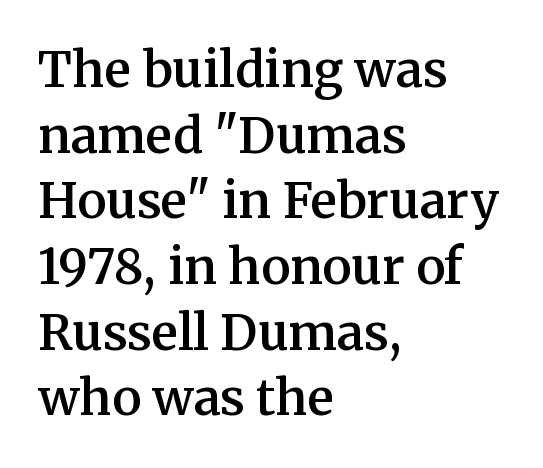
Q: Is the text bold? A: Semi-bold.
Q: Is the text italic (slanted)? A: No, it is upright.
Q: Is the typeface a serif or a sans-serif typeface? A: Serif.
Q: Is the text underlined? A: No.
Q: How is the paragraph aligned? A: Left-aligned.
Q: Is the spacing between letters normal or unusually wide? A: Normal.
Q: Is the spacing between lines tight, normal or loose? A: Normal.
Q: Width (condensed, normal, or wide)? A: Normal.
Q: Stroke contrast? A: Medium.
Q: x-height? A: Medium.
Q: Monospaced? A: No.
